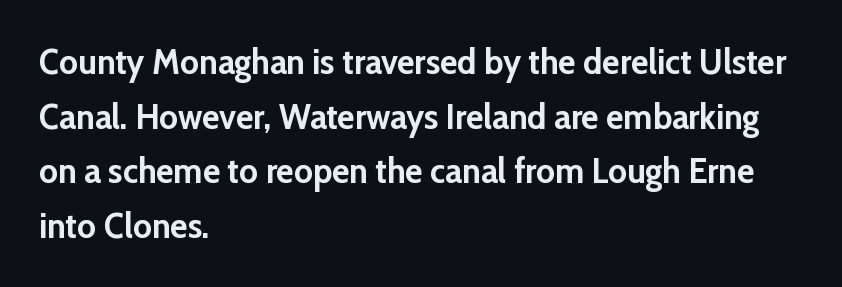
{"serif": "no", "italic": "no", "bold": "yes", "weight": "semibold", "width": "normal", "stroke_contrast": "low", "x_height": "medium", "monospaced": "no", "underline": "no", "align": "left", "line_spacing": "normal", "line_spacing_ratio": 1.52, "letter_spacing": "normal", "letter_spacing_em": 0.0, "glyph_px": 36}
